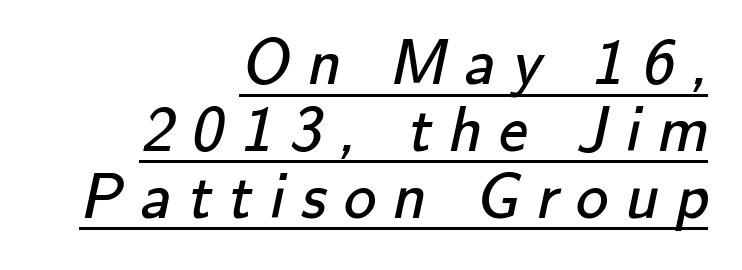
Horizontal alignment here is rightward, an uncommon choice for prose. Note the varied advance widths — an 'i' is clearly narrower than an 'm'. The passage shown has open, widely tracked lettering throughout. Letterform terminals end flat and unadorned throughout the passage. Somebody hit Ctrl+U on this one — the words are underlined.
